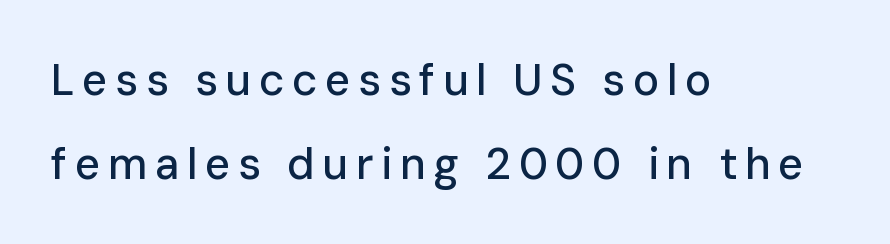
Q: Is the text italic (slanted)? A: No, it is upright.
Q: Is the typeface a serif or a sans-serif typeface? A: Sans-serif.
Q: Is the text underlined? A: No.
Q: How is the paragraph aligned? A: Left-aligned.
Q: Is the spacing between lines tight, normal or loose? A: Loose.
Q: Width (condensed, normal, or wide)? A: Normal.
Q: Stroke contrast? A: Low.
Q: x-height? A: Medium.
Q: Monospaced? A: No.
